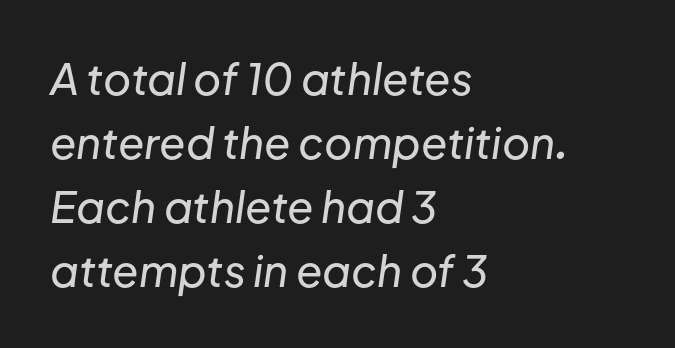
{"italic": "yes", "lean": "right", "slant_degrees": 8, "width": "normal", "stroke_contrast": "low", "x_height": "medium", "monospaced": "no", "underline": "no", "align": "left", "line_spacing": "normal", "line_spacing_ratio": 1.49, "letter_spacing": "normal", "letter_spacing_em": 0.0, "glyph_px": 43}
